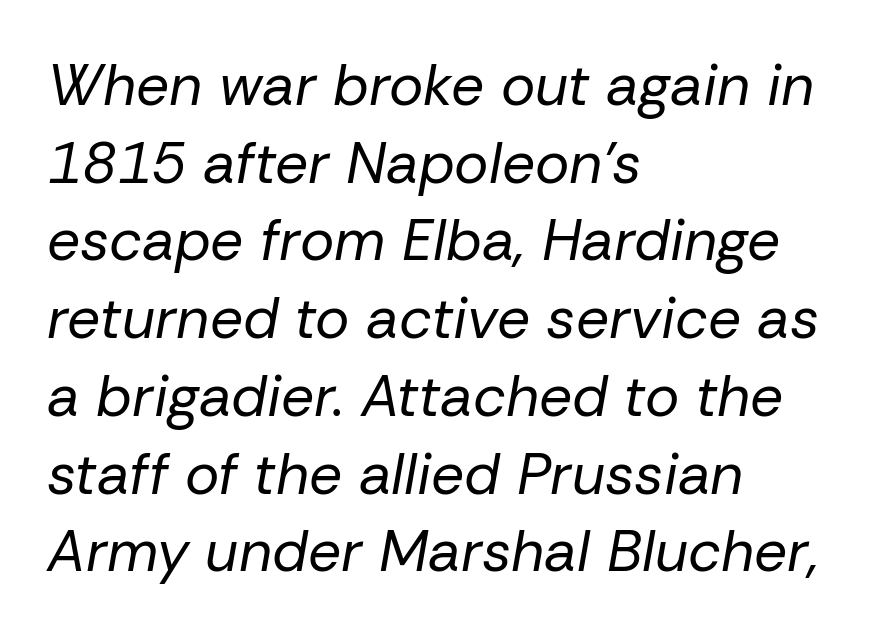
The image shows 58 px regular-weight type, italic (leaning right); set left-aligned, normal line spacing (1.34x), normal letter spacing, not underlined; low stroke contrast and a medium x-height.
